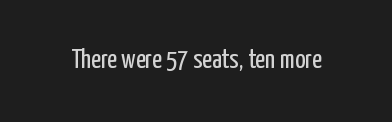
Has an underline been added? It has not. The type is set solid horizontally, with unmodified tracking. The characters are drawn with everyday or finer stroke widths. Every character sits straight up, as roman type does.
